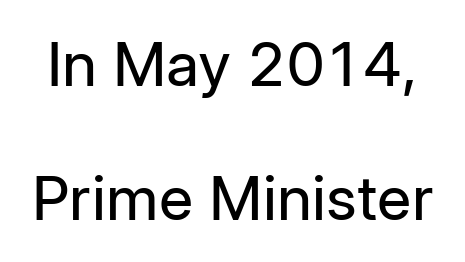
This rendering features lettering with no underline. Each letter keeps its own natural width here, so spacing adapts to shape. If you measured baseline to baseline, you'd find a long distance. Check where the strokes stop: nothing finishes them off — pure sans. When letters stand straight like this, we call the style roman or upright. This is not heavy type; no bold has been used.
